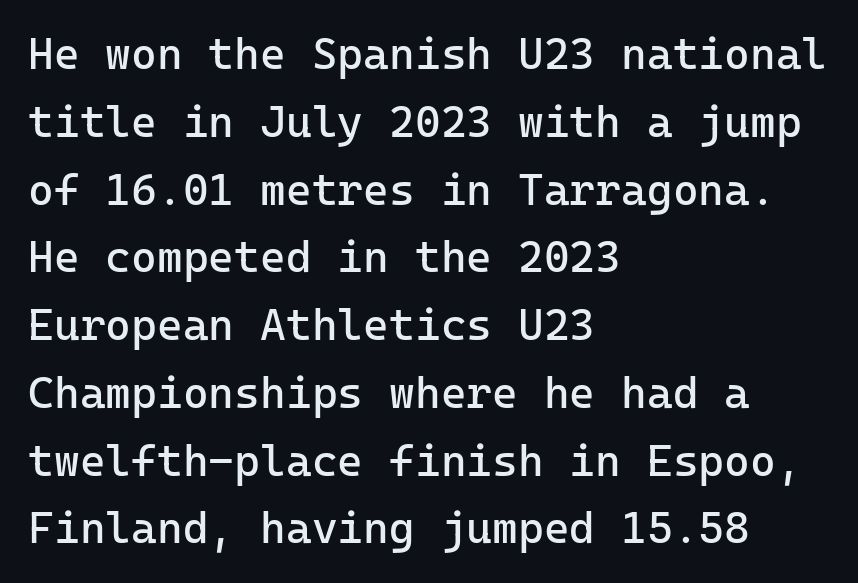
The image shows 44 px regular-weight sans-serif type, upright; set left-aligned, normal line spacing (1.54x), normal letter spacing, not underlined; low stroke contrast and a medium x-height.
